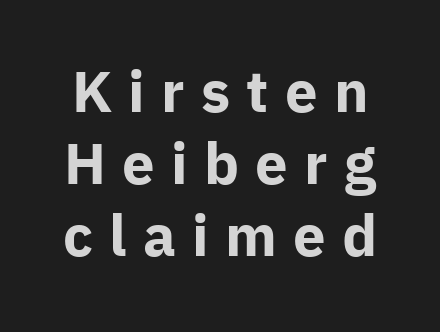
As a designer I'd log this as weight 700, bold. Does the type have serifs? No, each stem ends abruptly. How are the letters spaced? Widely, with obvious added tracking. No italicization has been applied; the sample stays upright. Beneath every word, the page is bare. Spacing verdict: proportional, widths tailored to each character.
